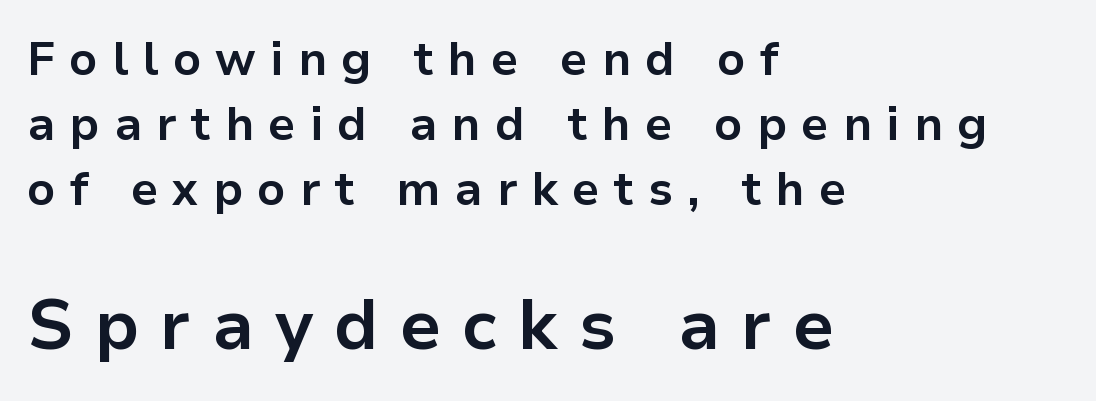
The image shows 70 px bold sans-serif type, upright; set left-aligned, normal line spacing (1.38x), unusually wide letter spacing (+0.3 em), not underlined; the second (bottom) block is 1.49x larger; low stroke contrast and a medium x-height.
